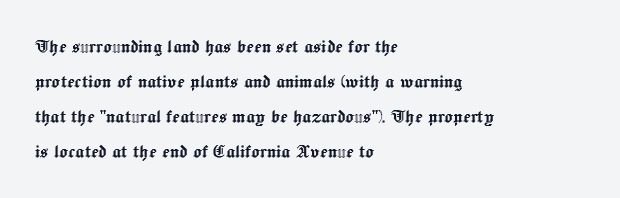
The image shows 22 px text type, upright; set left-aligned, normal line spacing (1.59x), normal letter spacing, not underlined.
